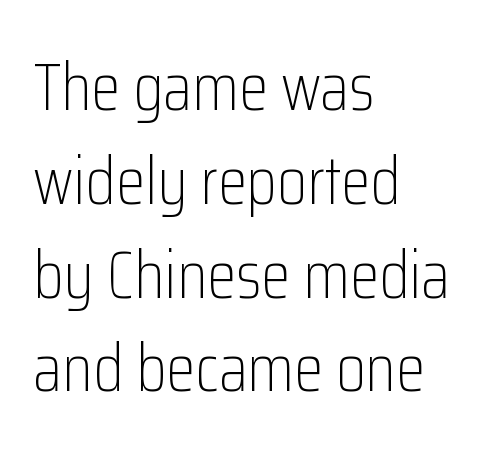
The image shows 67 px light, condensed sans-serif type, upright; set left-aligned, normal line spacing (1.4x), normal letter spacing, not underlined; low stroke contrast and a medium x-height.
